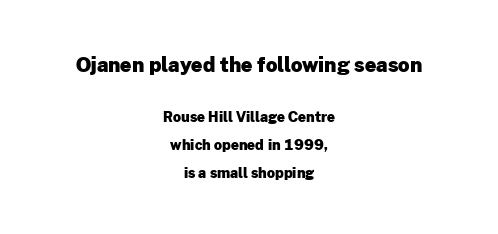
Q: Is the text bold? A: Yes.
Q: Is the text italic (slanted)? A: No, it is upright.
Q: Is the text underlined? A: No.
Q: How is the paragraph aligned? A: Centered.
Q: Is the spacing between letters normal or unusually wide? A: Normal.
Q: Is the spacing between lines tight, normal or loose? A: Loose.
Q: Which block of text is set in a larger size, the first (top) or the second (bottom)? A: The first (top) one.
